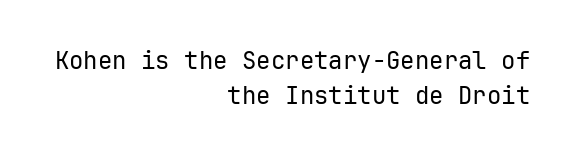
The image shows 24 px text type, upright; set right-aligned, normal line spacing (1.45x), normal letter spacing, not underlined.
